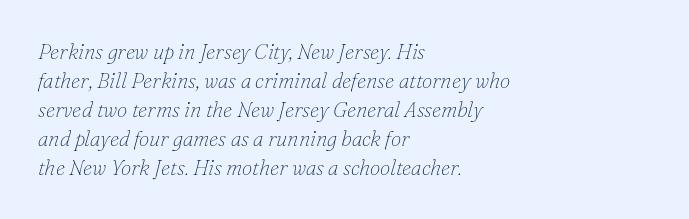
Q: Is the text bold? A: No.
Q: Is the text italic (slanted)? A: Yes, it leans right by about 16 degrees.
Q: Is the text underlined? A: No.
Q: How is the paragraph aligned? A: Left-aligned.
Q: Is the spacing between letters normal or unusually wide? A: Normal.
Q: Is the spacing between lines tight, normal or loose? A: Normal.
